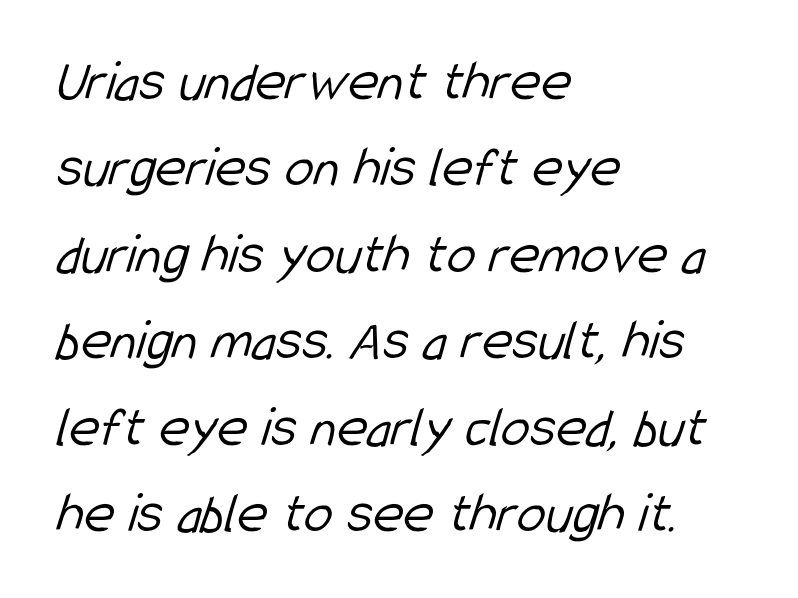
{"serif": "no", "bold": "no", "weight": "light", "width": "condensed", "stroke_contrast": "low", "x_height": "medium", "monospaced": "no", "underline": "no", "align": "left", "line_spacing": "normal", "line_spacing_ratio": 1.49, "letter_spacing": "normal", "letter_spacing_em": 0.0, "glyph_px": 58}
